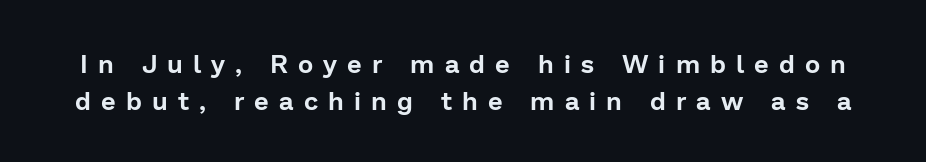
Regular leading. Spacing between characters has been opened up far beyond the box default. Only glyphs here, with clear space below each row. Does the lettering tilt? It doesn't — this is upright.
